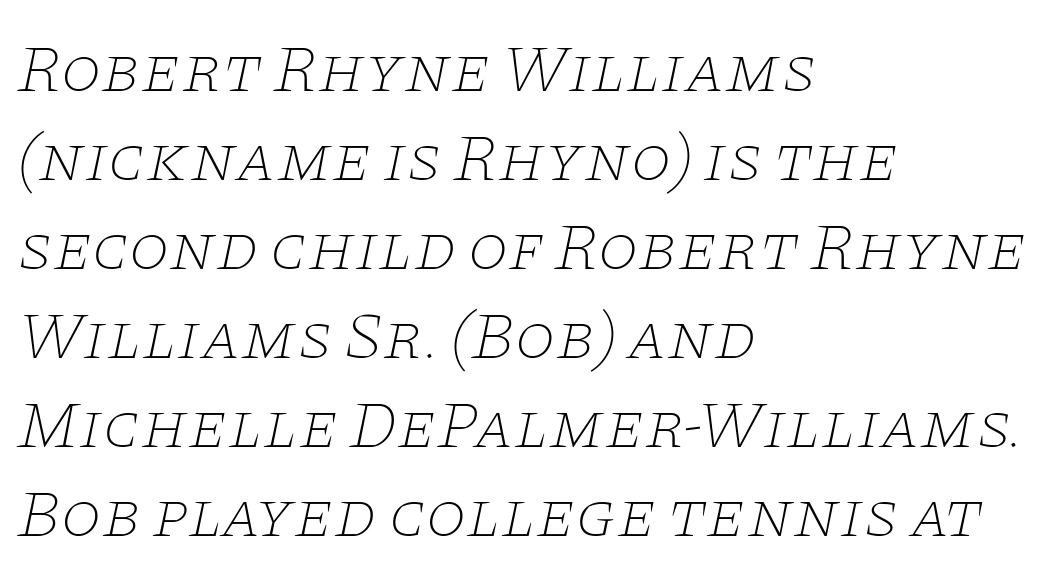
The baseline area is clear. Alignment: flush left. The passage shown stacks its lines at a standard gap. Does the lettering tilt? It does — this is italic. Spacing between characters is what you'd get straight out of the box.
